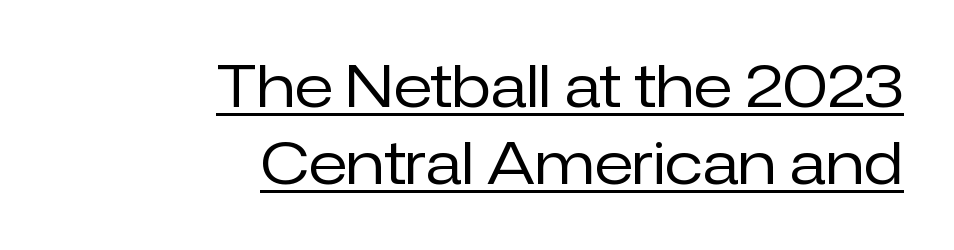
{"serif": "no", "italic": "no", "bold": "no", "weight": "regular", "width": "normal", "stroke_contrast": "low", "x_height": "medium", "monospaced": "no", "underline": "yes", "align": "right", "line_spacing": "normal", "line_spacing_ratio": 1.33, "letter_spacing": "normal", "letter_spacing_em": 0.0, "glyph_px": 58}
